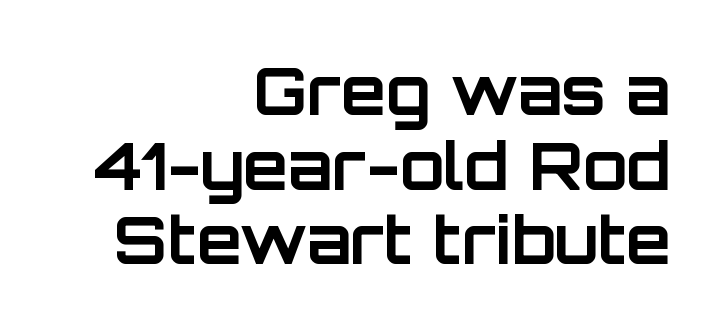
{"serif": "no", "italic": "no", "bold": "yes", "weight": "bold", "width": "normal", "stroke_contrast": "low", "x_height": "large", "monospaced": "no", "underline": "no", "align": "right", "line_spacing": "tight", "line_spacing_ratio": 1.15, "letter_spacing": "normal", "letter_spacing_em": 0.0, "glyph_px": 65}
